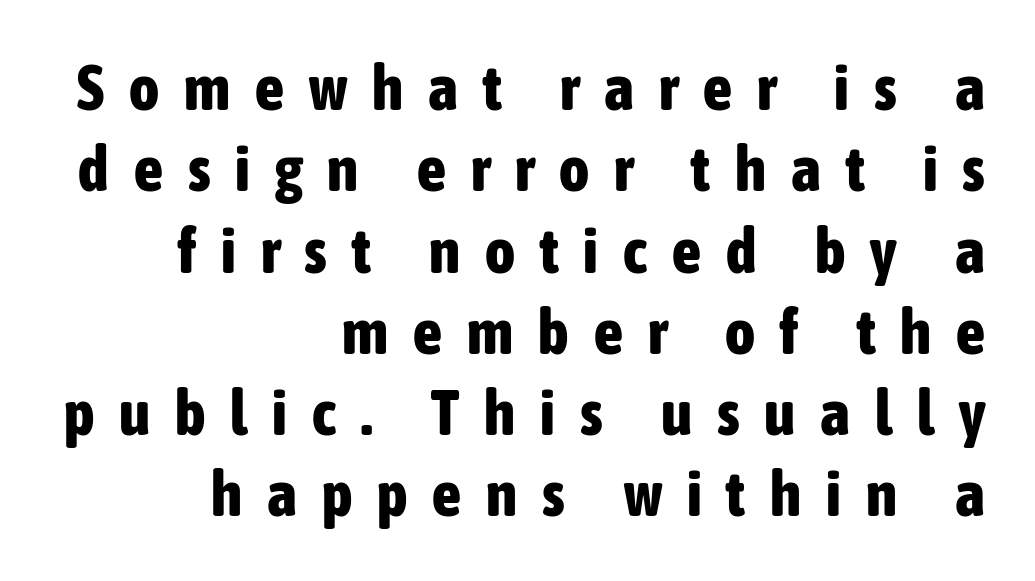
{"serif": "no", "italic": "no", "bold": "yes", "weight": "bold", "width": "condensed", "stroke_contrast": "low", "x_height": "medium", "monospaced": "no", "underline": "no", "align": "right", "line_spacing": "normal", "line_spacing_ratio": 1.27, "letter_spacing": "wide", "letter_spacing_em": 0.39, "glyph_px": 64}
